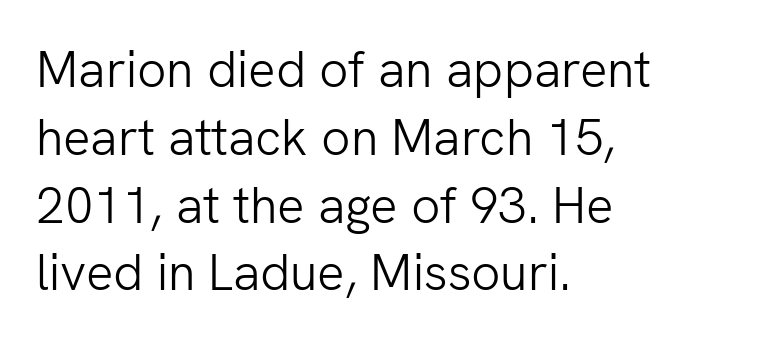
The image shows 51 px light sans-serif type, upright; set left-aligned, normal line spacing (1.33x), normal letter spacing, not underlined; low stroke contrast and a medium x-height.
